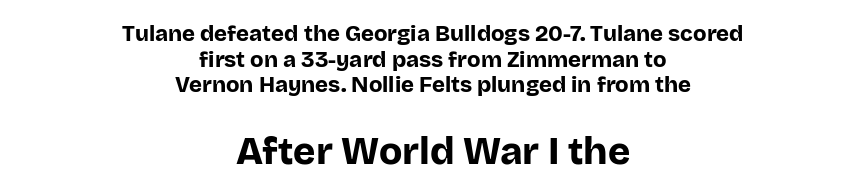
Type size steps up from the first block to the second. The font family rendered here belongs to the sans-serif group. Plenty of ink on the page — the face is bold. Character widths vary here, with narrow letters taking less room than wide ones. Letter spacing: default. Notice how the passage keeps no hard edge, just a central spine.
